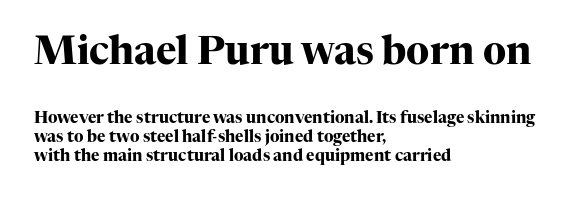
The image shows 39 px heavy serif type, upright; set left-aligned, line spacing 1.16x, normal letter spacing, not underlined; the first (top) block is 2.44x larger; high stroke contrast and a medium x-height.
